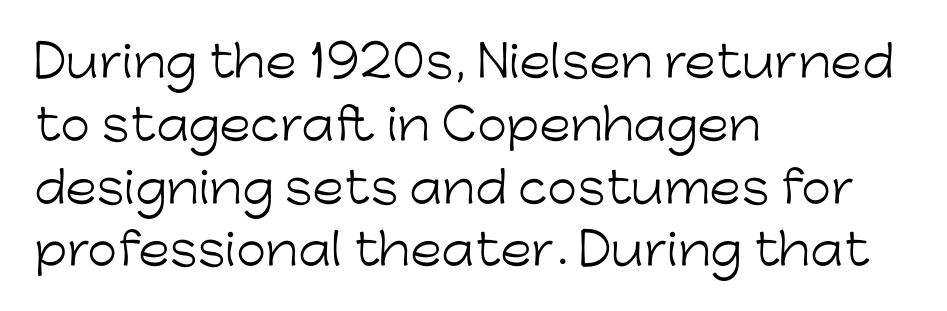
The image shows 43 px light sans-serif type, upright; set left-aligned, normal line spacing (1.46x), normal letter spacing, not underlined; low stroke contrast and a medium x-height.
